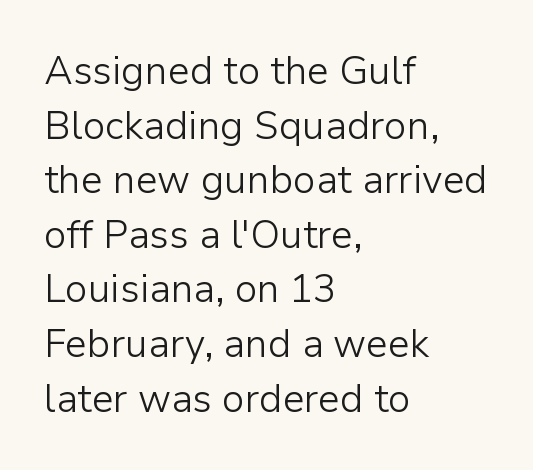
{"serif": "no", "italic": "no", "bold": "no", "weight": "light", "width": "normal", "stroke_contrast": "low", "x_height": "medium", "monospaced": "no", "underline": "no", "align": "left", "line_spacing": "normal", "line_spacing_ratio": 1.4, "letter_spacing": "normal", "letter_spacing_em": 0.0, "glyph_px": 39}
